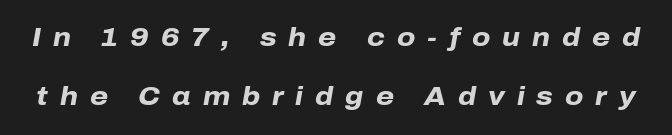
The text carries the slant typical of an italic or oblique font. The tracking reads as deliberately expanded to a designer's eye. No word sits above an underline. The passage shown is emphatically bold. What's the leading like? Stretched, with rows far apart.
